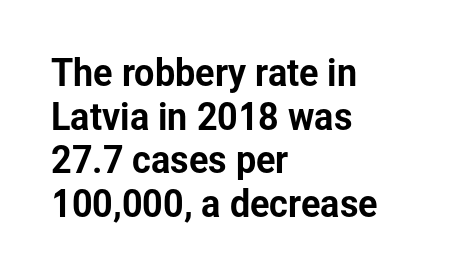
Examine the stroke ends and you'll find no serifs. This sample has the flowing, uneven cadence of proportional lettering. In terms of posture, this sample is upright. The rag falls on the right side of this text block. Inter-character spacing is left at the font's built-in metrics.
